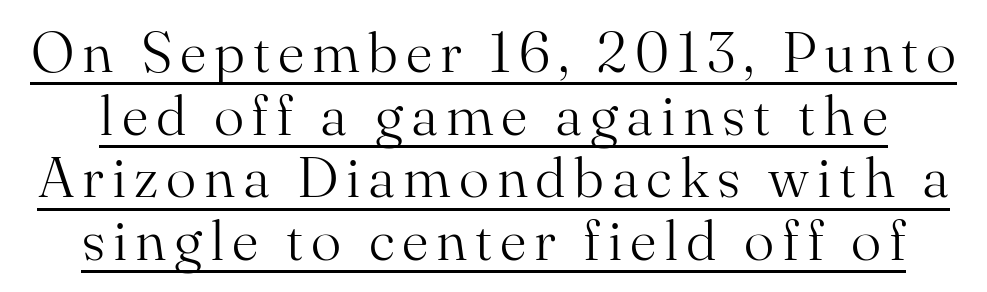
The image shows 57 px light serif type, upright; set tight line spacing (1.1x), underlined; medium stroke contrast and a small x-height.
